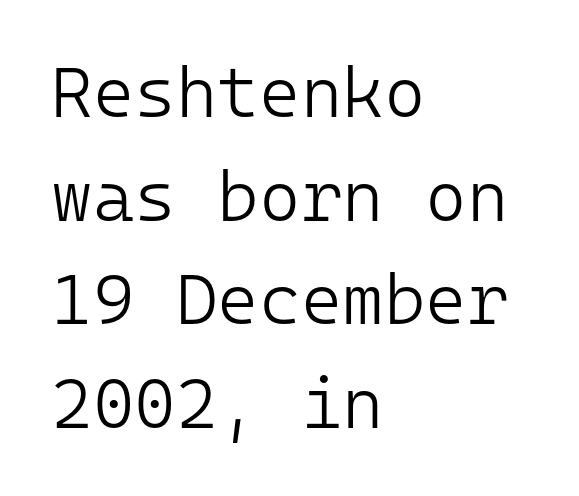
The image shows 71 px light sans-serif type, upright, monospaced; set left-aligned, normal line spacing (1.46x), normal letter spacing, not underlined; low stroke contrast and a medium x-height.
